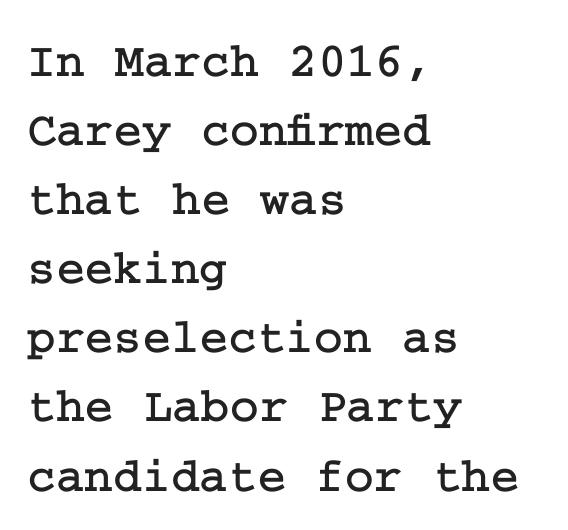
The image shows 49 px serif type, upright; set left-aligned, normal line spacing (1.41x), normal letter spacing, not underlined; low stroke contrast and a medium x-height.
